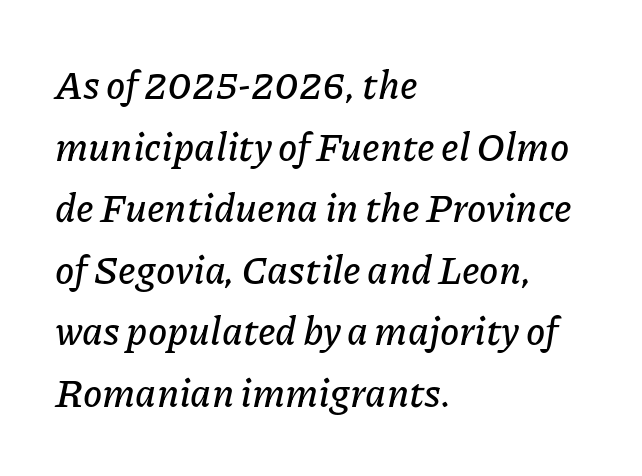
Yep, that's italic — everything's leaning. Reading down the block, your eye returns to a fixed left position each line. Nobody drew a line under any word here. The passage shown has conventional tracking throughout. Each letter keeps its own natural width here, so spacing adapts to shape. Line spacing here is normal.
